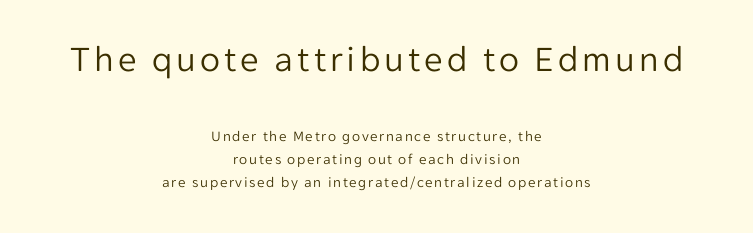
Q: Is the text bold? A: No.
Q: Is the text italic (slanted)? A: No, it is upright.
Q: Is the typeface a serif or a sans-serif typeface? A: Sans-serif.
Q: Is the text underlined? A: No.
Q: How is the paragraph aligned? A: Centered.
Q: Is the spacing between lines tight, normal or loose? A: Normal.
Q: Which block of text is set in a larger size, the first (top) or the second (bottom)? A: The first (top) one.
Q: Width (condensed, normal, or wide)? A: Normal.
Q: Stroke contrast? A: Low.
Q: x-height? A: Medium.
Q: Monospaced? A: No.
